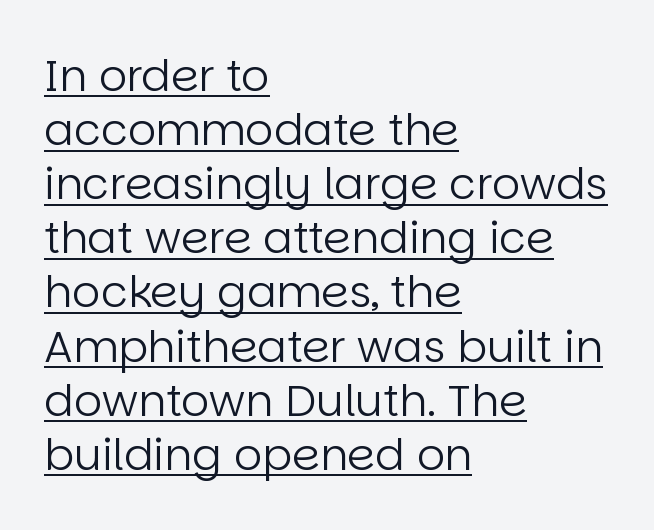
Q: Is the text bold? A: No.
Q: Is the text italic (slanted)? A: No, it is upright.
Q: Is the typeface a serif or a sans-serif typeface? A: Sans-serif.
Q: Is the text underlined? A: Yes.
Q: How is the paragraph aligned? A: Left-aligned.
Q: Is the spacing between letters normal or unusually wide? A: Normal.
Q: Width (condensed, normal, or wide)? A: Normal.
Q: Stroke contrast? A: Low.
Q: x-height? A: Large.
Q: Monospaced? A: No.
